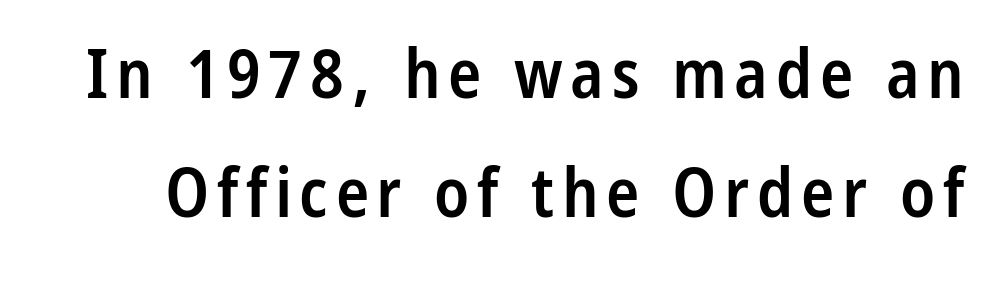
{"serif": "no", "italic": "no", "bold": "semi", "weight": "semibold", "width": "condensed", "stroke_contrast": "low", "x_height": "medium", "monospaced": "no", "underline": "no", "line_spacing_ratio": 1.72, "glyph_px": 69}
